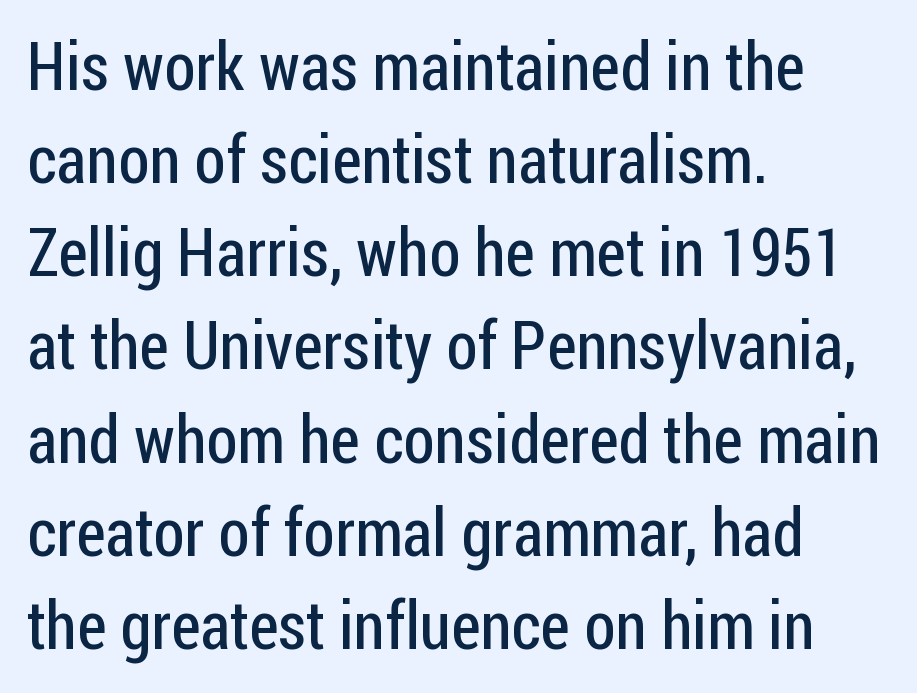
The image shows 67 px regular-weight, condensed sans-serif type, upright; set left-aligned, normal line spacing (1.39x), normal letter spacing, not underlined; low stroke contrast and a medium x-height.
